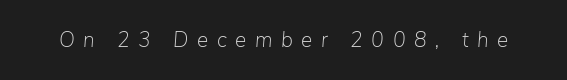
{"italic": "yes", "lean": "right", "slant_degrees": 5, "bold": "no", "underline": "no", "letter_spacing": "wide", "letter_spacing_em": 0.41, "glyph_px": 21}
